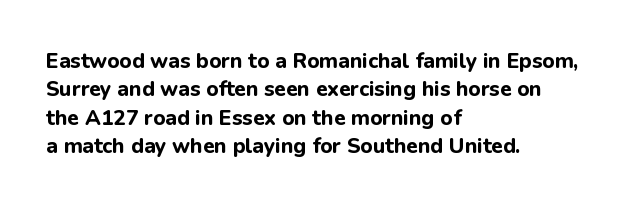
Q: Is the text bold? A: Yes.
Q: Is the text italic (slanted)? A: No, it is upright.
Q: Is the text underlined? A: No.
Q: How is the paragraph aligned? A: Left-aligned.
Q: Is the spacing between letters normal or unusually wide? A: Normal.
Q: Is the spacing between lines tight, normal or loose? A: Normal.
